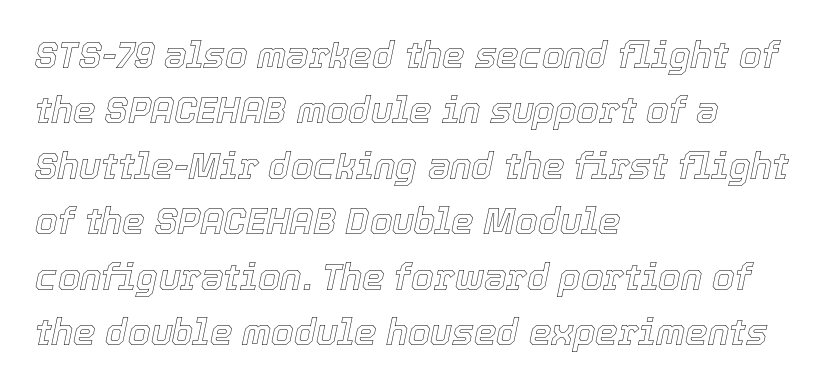
Q: Is the text italic (slanted)? A: Yes, it leans right by about 12 degrees.
Q: Is the text underlined? A: No.
Q: How is the paragraph aligned? A: Left-aligned.
Q: Is the spacing between letters normal or unusually wide? A: Normal.
Q: Is the spacing between lines tight, normal or loose? A: Normal.
Q: Width (condensed, normal, or wide)? A: Normal.
Q: x-height? A: Medium.
Q: Monospaced? A: No.
